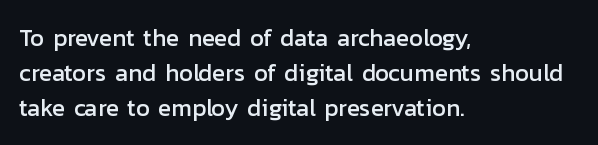
Q: Is the text italic (slanted)? A: No, it is upright.
Q: Is the text underlined? A: No.
Q: How is the paragraph aligned? A: Left-aligned.
Q: Is the spacing between letters normal or unusually wide? A: Normal.
Q: Is the spacing between lines tight, normal or loose? A: Normal.
